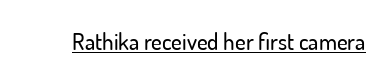
The image shows 23 px text type, upright; set normal letter spacing, underlined.
